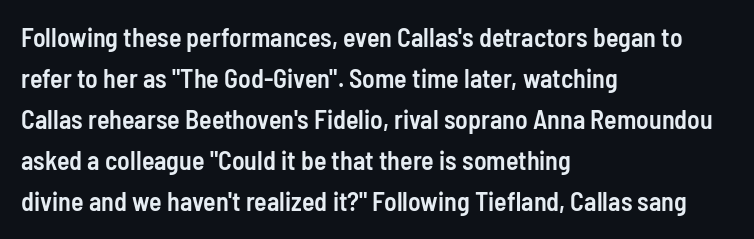
Q: Is the text bold? A: Semi-bold.
Q: Is the text italic (slanted)? A: No, it is upright.
Q: Is the text underlined? A: No.
Q: How is the paragraph aligned? A: Left-aligned.
Q: Is the spacing between letters normal or unusually wide? A: Normal.
Q: Is the spacing between lines tight, normal or loose? A: Normal.
